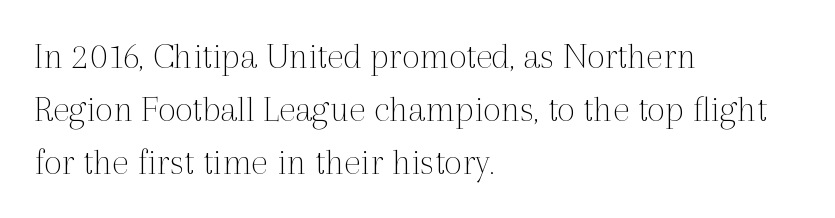
The image shows 39 px thin serif type, upright; set left-aligned, normal line spacing (1.36x), normal letter spacing, not underlined; a medium x-height.
